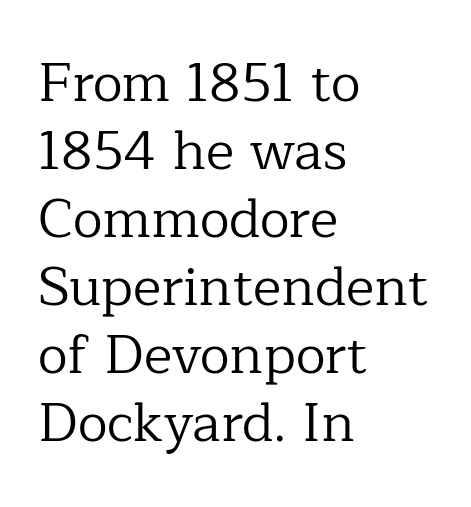
Is the block centered? No — it sits flush against the left margin. The space directly below the letters is spotless. Look at the tracking — it's just the regular setting, nothing added. These lines were composed using upright roman letters. Spacing verdict: proportional, widths tailored to each character.
